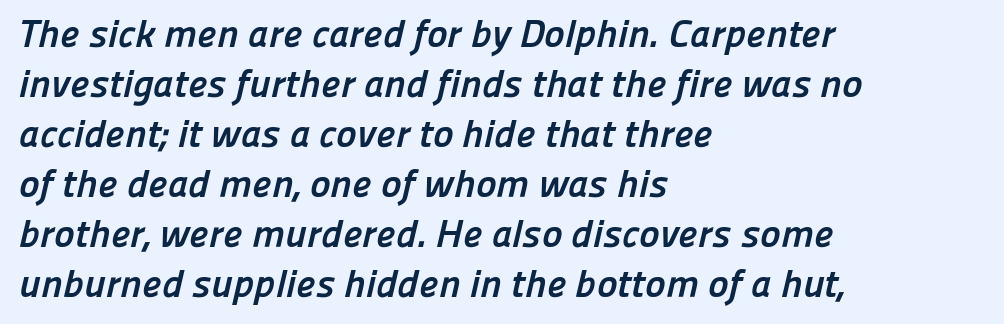
The image shows 39 px semibold sans-serif type; set left-aligned, normal line spacing (1.28x), normal letter spacing, not underlined; low stroke contrast and a medium x-height.
